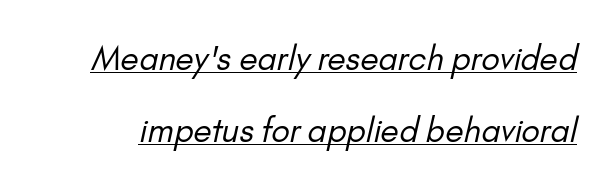
Tracking value appears to be zero — textbook default spacing. A rule runs beneath these lines of type. The font sits on the lighter half of the weight spectrum, regular included. Grotesque or geometric, the face here clearly has no serifs. Looks like regular typesetting: each glyph gets only the width it needs.
